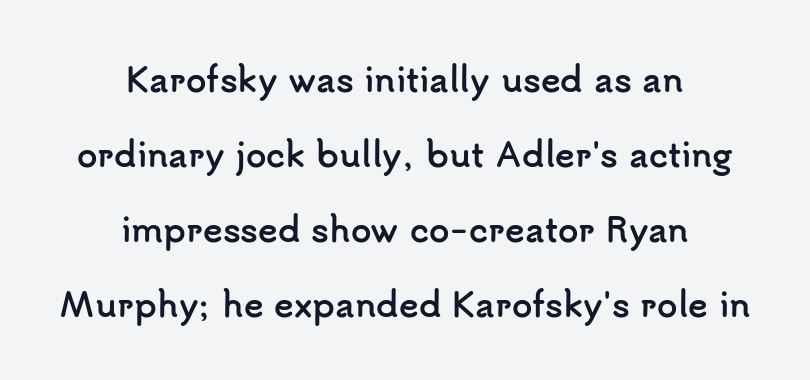
{"serif": "no", "italic": "no", "bold": "yes", "weight": "semibold", "width": "normal", "stroke_contrast": "low", "x_height": "small", "monospaced": "no", "underline": "no", "align": "center", "line_spacing": "loose", "line_spacing_ratio": 2.27, "letter_spacing": "normal", "letter_spacing_em": 0.0, "glyph_px": 33}
